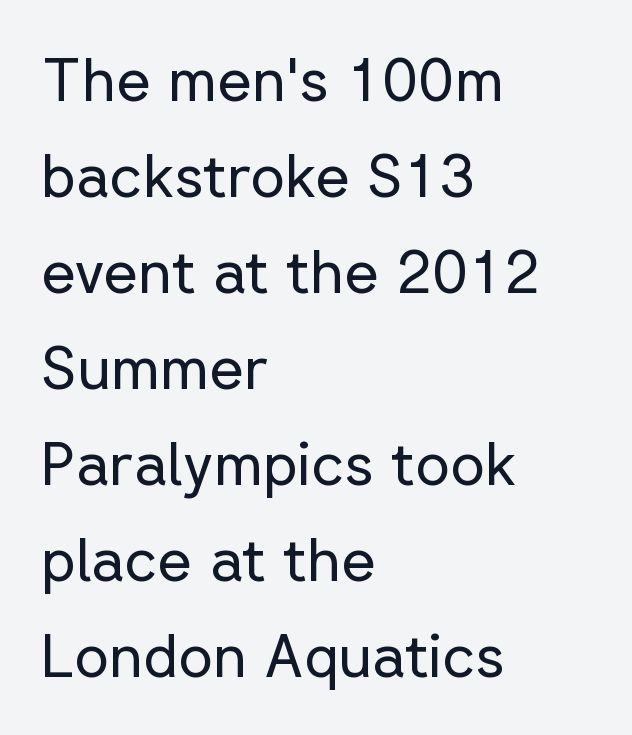
The image shows 60 px regular-weight sans-serif type, upright; set left-aligned, normal line spacing (1.6x), normal letter spacing, not underlined; low stroke contrast and a medium x-height.
